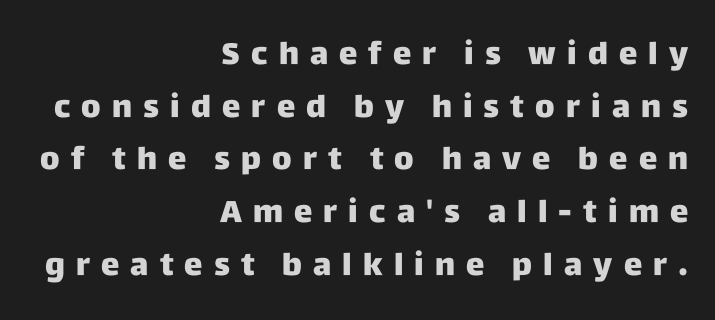
Q: Is the text bold? A: Yes.
Q: Is the text italic (slanted)? A: No, it is upright.
Q: Is the typeface a serif or a sans-serif typeface? A: Sans-serif.
Q: Is the text underlined? A: No.
Q: How is the paragraph aligned? A: Right-aligned.
Q: Is the spacing between letters normal or unusually wide? A: Unusually wide.
Q: Is the spacing between lines tight, normal or loose? A: Normal.
Q: Width (condensed, normal, or wide)? A: Normal.
Q: Stroke contrast? A: Low.
Q: x-height? A: Large.
Q: Monospaced? A: No.
